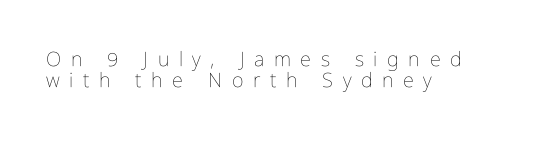
The image shows 20 px text type, upright; set left-aligned, tight line spacing (1.03x), unusually wide letter spacing (+0.48 em), not underlined.
